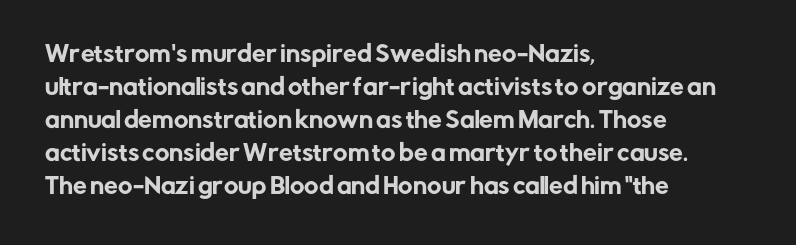
Q: Is the text italic (slanted)? A: No, it is upright.
Q: Is the text underlined? A: No.
Q: How is the paragraph aligned? A: Left-aligned.
Q: Is the spacing between letters normal or unusually wide? A: Normal.
Q: Is the spacing between lines tight, normal or loose? A: Normal.
